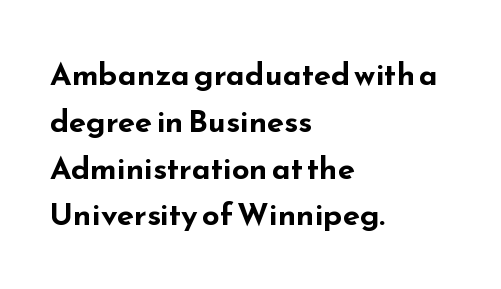
{"serif": "no", "italic": "no", "bold": "yes", "weight": "bold", "width": "wide", "stroke_contrast": "low", "x_height": "small", "monospaced": "no", "underline": "no", "align": "left", "line_spacing": "normal", "line_spacing_ratio": 1.51, "letter_spacing": "normal", "letter_spacing_em": 0.0, "glyph_px": 31}
